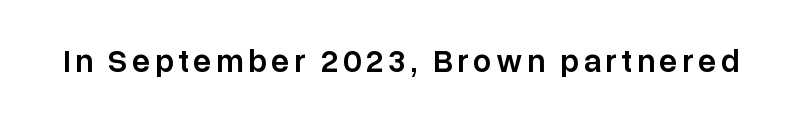
When letters stand straight like this, we call the style roman or upright. The rendering uses natural spacing where letterforms have individual widths. A sans-serif font was chosen for this passage. Stroke thickness is moderately raised; the sample reads as semibold. Nobody drew a line under any word here.
